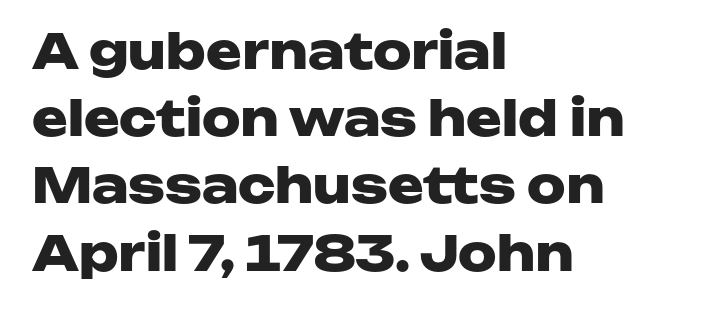
{"serif": "no", "italic": "no", "bold": "yes", "weight": "heavy", "width": "wide", "stroke_contrast": "low", "x_height": "medium", "monospaced": "no", "underline": "no", "align": "left", "line_spacing": "normal", "line_spacing_ratio": 1.4, "letter_spacing": "normal", "letter_spacing_em": 0.0, "glyph_px": 48}
